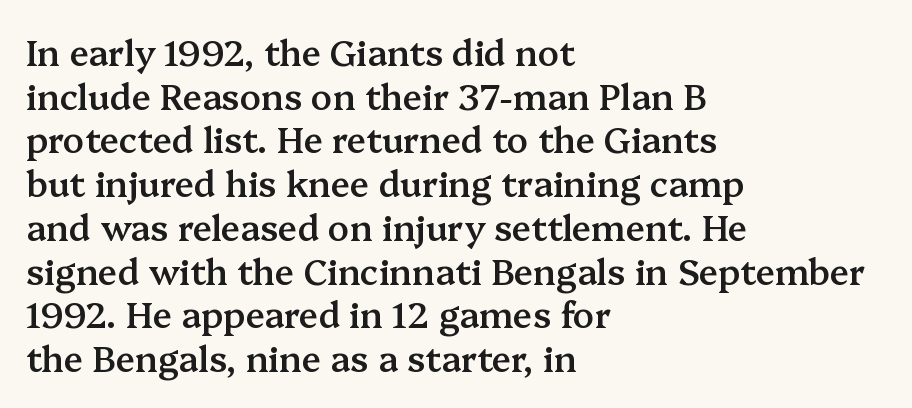
{"serif": "yes", "italic": "no", "bold": "semi", "weight": "semibold", "width": "normal", "stroke_contrast": "medium", "x_height": "medium", "monospaced": "no", "underline": "no", "align": "left", "line_spacing": "normal", "line_spacing_ratio": 1.25, "letter_spacing": "normal", "letter_spacing_em": 0.0, "glyph_px": 35}
